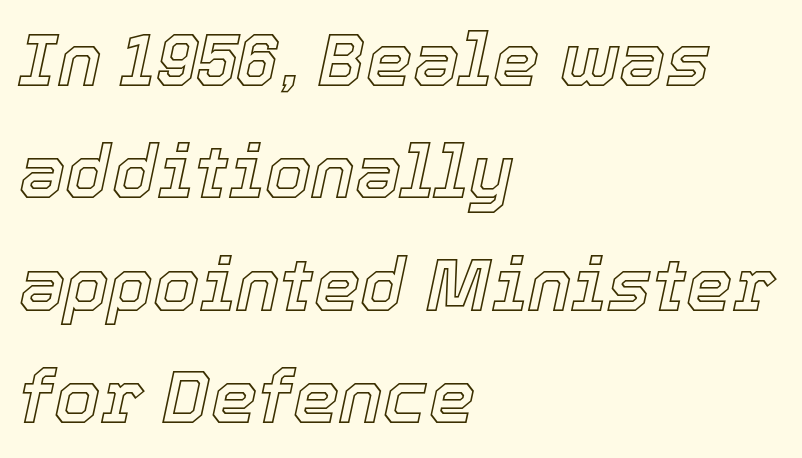
The image shows 74 px text type, italic (leaning right); set left-aligned, normal line spacing (1.52x), normal letter spacing, not underlined; a medium x-height.
